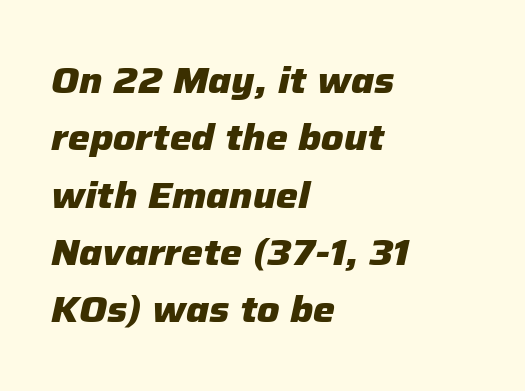
Beneath every word, the page is bare. In terms of letterspacing, this is plain default setting. As a designer I'd log this as weight 700, bold. Teacher's note: observe the even left margin — that is flush-left alignment. You could not count columns in this text — the font is proportionally spaced. The axis of the letterforms is tilted away from vertical.
